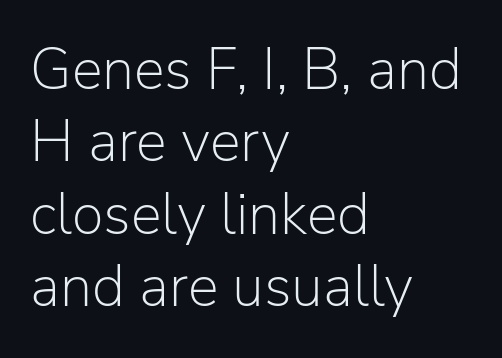
The image shows 58 px light sans-serif type, upright; set left-aligned, normal line spacing (1.25x), normal letter spacing, not underlined; low stroke contrast and a medium x-height.
